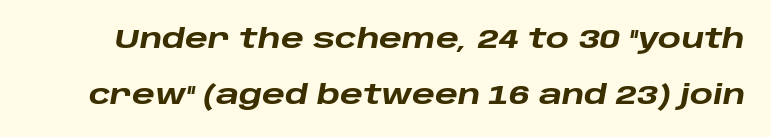
Interline gaps are noticeably wide in this sample. This rendering leaves character spacing at its baseline value. The glyphs look as if they've been sheared to an angle. The letters are bold, with thick, heavy strokes. A bare baseline throughout the passage.
